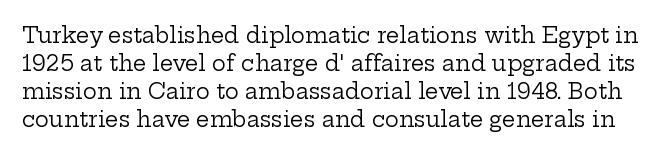
Q: Is the text bold? A: No.
Q: Is the text italic (slanted)? A: No, it is upright.
Q: Is the text underlined? A: No.
Q: Is the spacing between letters normal or unusually wide? A: Normal.
Q: Is the spacing between lines tight, normal or loose? A: Normal.
